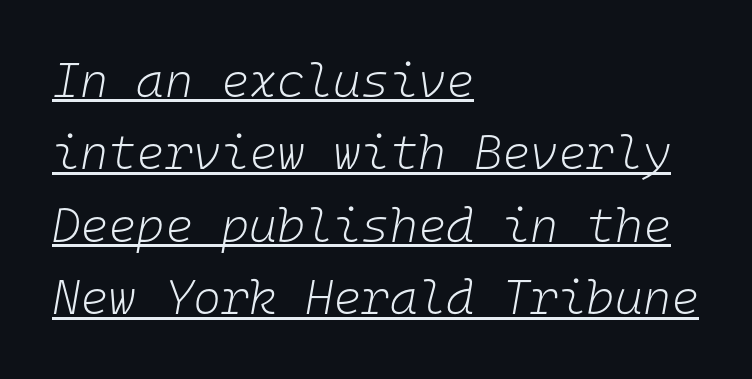
Q: Is the text bold? A: No.
Q: Is the text italic (slanted)? A: Yes, it leans right by about 10 degrees.
Q: Is the text underlined? A: Yes.
Q: How is the paragraph aligned? A: Left-aligned.
Q: Is the spacing between letters normal or unusually wide? A: Normal.
Q: Is the spacing between lines tight, normal or loose? A: Normal.
Q: Width (condensed, normal, or wide)? A: Normal.
Q: Stroke contrast? A: Low.
Q: x-height? A: Medium.
Q: Monospaced? A: Yes.
